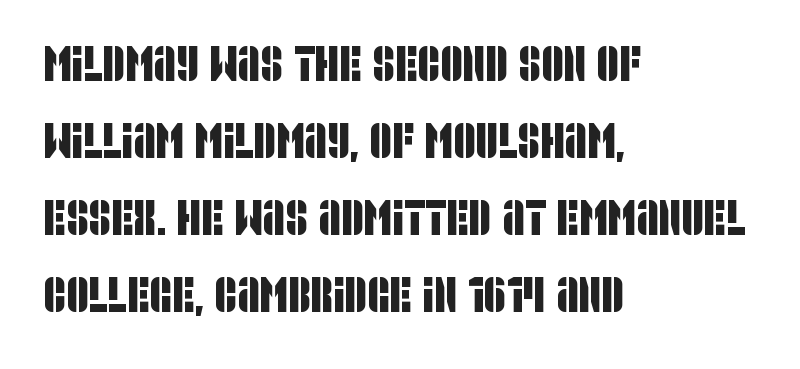
The image shows 49 px condensed sans-serif type; set left-aligned, normal line spacing (1.57x), normal letter spacing, not underlined; low stroke contrast and a large x-height.
